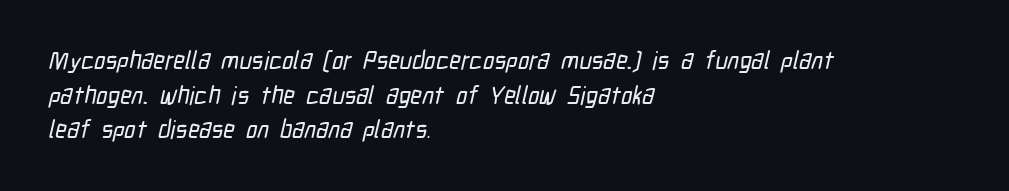
Q: Is the text underlined? A: No.
Q: How is the paragraph aligned? A: Left-aligned.
Q: Is the spacing between letters normal or unusually wide? A: Normal.
Q: Is the spacing between lines tight, normal or loose? A: Normal.
